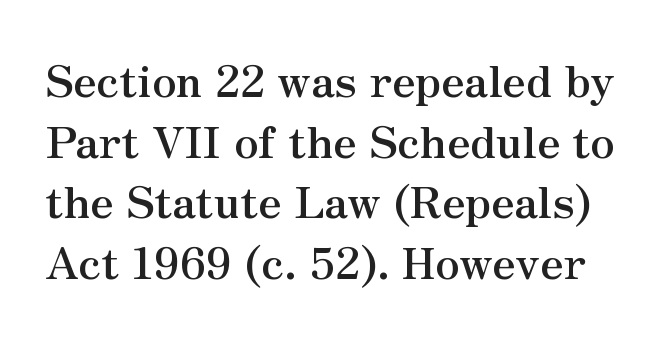
A clean baseline with only descenders dipping below it. The face used here has the dense, thick strokes of a bold. Old-style or modern, the face here clearly has serifs. The letters sit at their default tracking, neither squeezed nor spread. Unlike italic type, these characters show no tilt at all.
